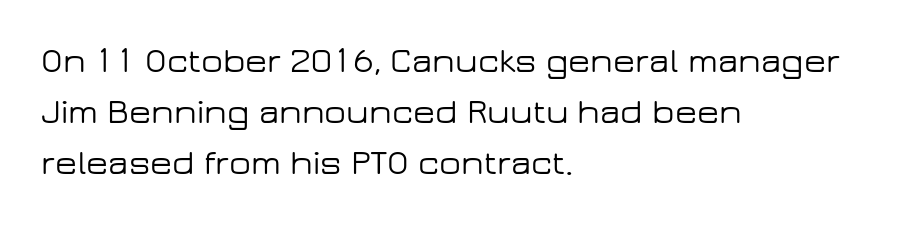
The image shows 36 px wide sans-serif type, upright; set left-aligned, normal line spacing (1.42x), normal letter spacing, not underlined; low stroke contrast and a medium x-height.
